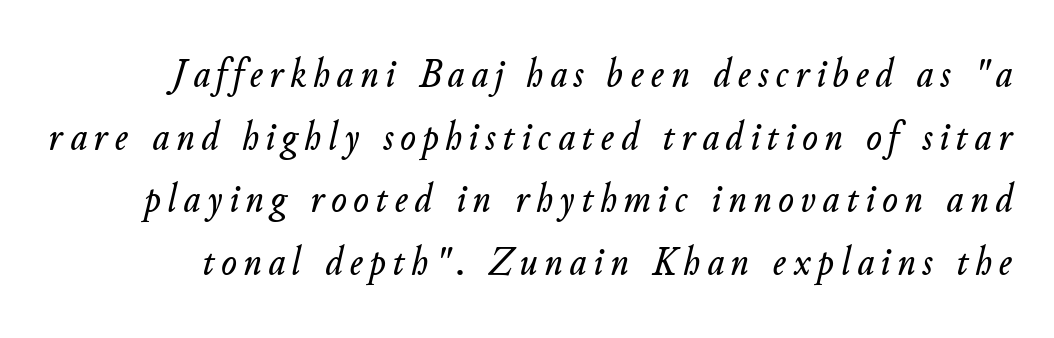
{"italic": "yes", "lean": "right", "slant_degrees": 11, "width": "normal", "stroke_contrast": "low", "x_height": "small", "monospaced": "no", "underline": "no", "line_spacing": "normal", "line_spacing_ratio": 1.53, "glyph_px": 41}
